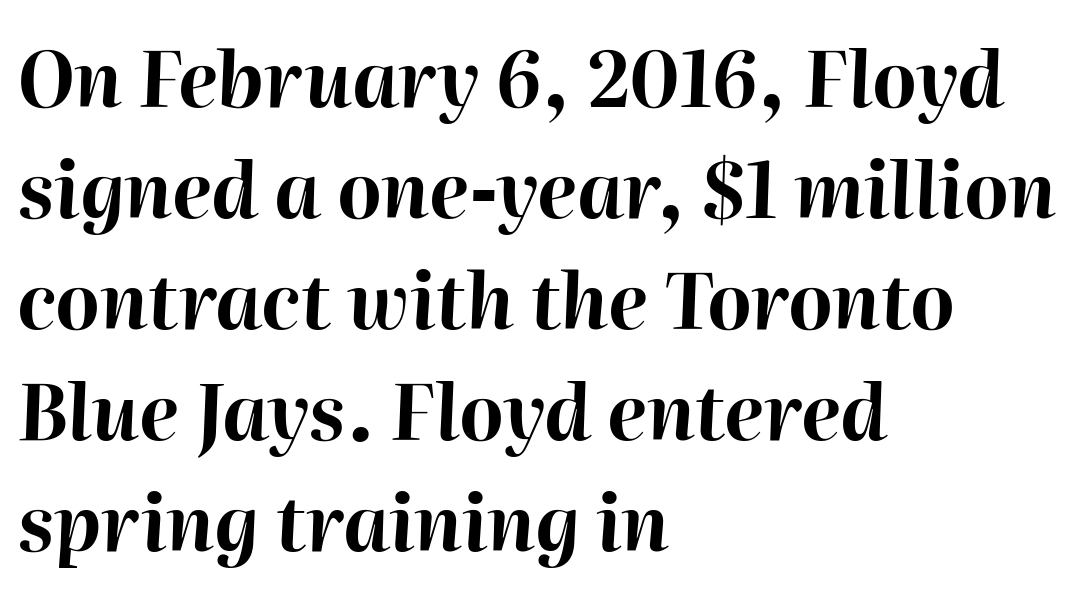
Q: Is the text bold? A: Yes.
Q: Is the text italic (slanted)? A: Yes, it leans right by about 2 degrees.
Q: Is the text underlined? A: No.
Q: How is the paragraph aligned? A: Left-aligned.
Q: Is the spacing between letters normal or unusually wide? A: Normal.
Q: Is the spacing between lines tight, normal or loose? A: Normal.
Q: Width (condensed, normal, or wide)? A: Normal.
Q: Stroke contrast? A: High.
Q: x-height? A: Medium.
Q: Monospaced? A: No.
